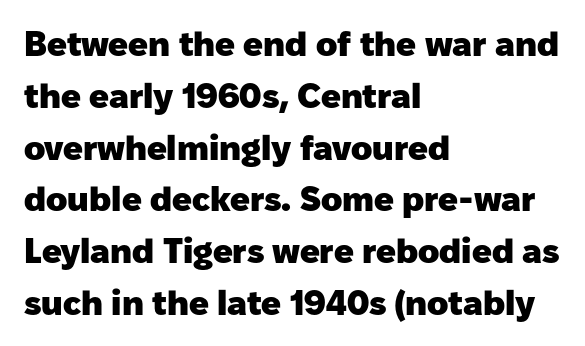
{"serif": "no", "italic": "no", "bold": "yes", "weight": "heavy", "width": "normal", "stroke_contrast": "low", "x_height": "medium", "monospaced": "no", "underline": "no", "align": "left", "line_spacing": "normal", "line_spacing_ratio": 1.48, "letter_spacing": "normal", "letter_spacing_em": 0.0, "glyph_px": 35}
